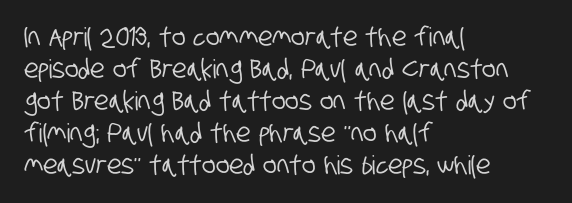
The image shows 26 px text type; set left-aligned, line spacing 1.23x, normal letter spacing, not underlined.
